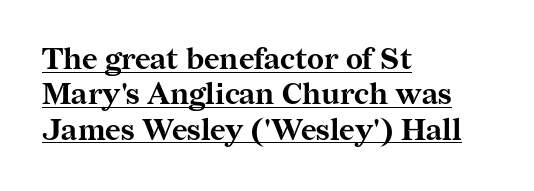
{"serif": "yes", "italic": "no", "bold": "yes", "weight": "bold", "width": "normal", "stroke_contrast": "medium", "x_height": "medium", "monospaced": "no", "underline": "yes", "align": "left", "line_spacing_ratio": 1.18, "letter_spacing": "normal", "letter_spacing_em": 0.0, "glyph_px": 30}
